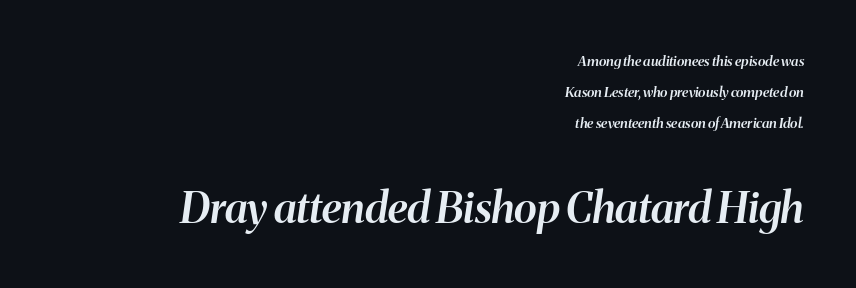
The image shows 43 px semibold type, italic (leaning right); set right-aligned, loose line spacing (2.23x), normal letter spacing, not underlined; the second (bottom) block is 3.07x larger; medium stroke contrast and a medium x-height.
